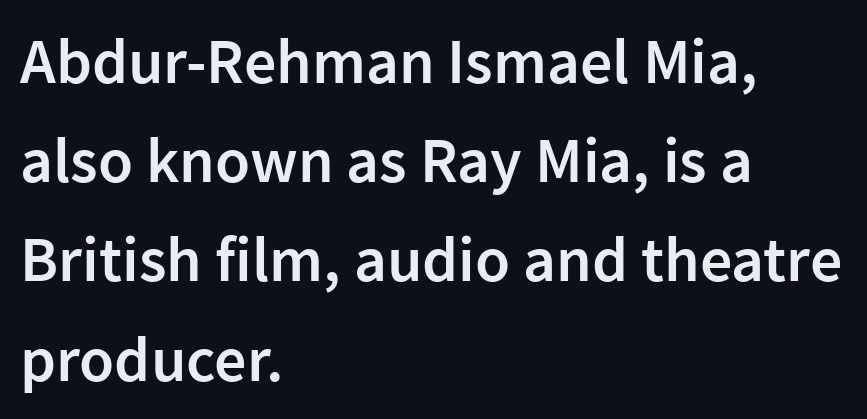
{"serif": "no", "italic": "no", "bold": "semi", "weight": "semibold", "width": "normal", "stroke_contrast": "low", "x_height": "medium", "monospaced": "no", "underline": "no", "align": "left", "line_spacing": "normal", "line_spacing_ratio": 1.55, "letter_spacing": "normal", "letter_spacing_em": 0.0, "glyph_px": 64}
